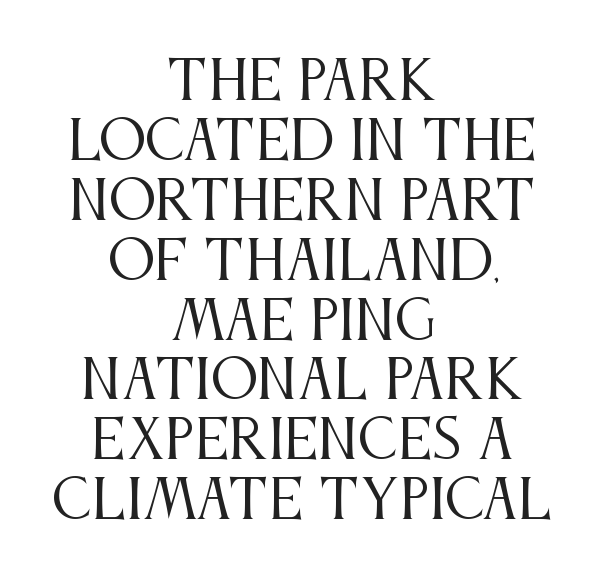
The image shows 53 px regular-weight, condensed serif type, upright; set centered, tight line spacing (1.13x), normal letter spacing, not underlined; medium stroke contrast and a large x-height.
